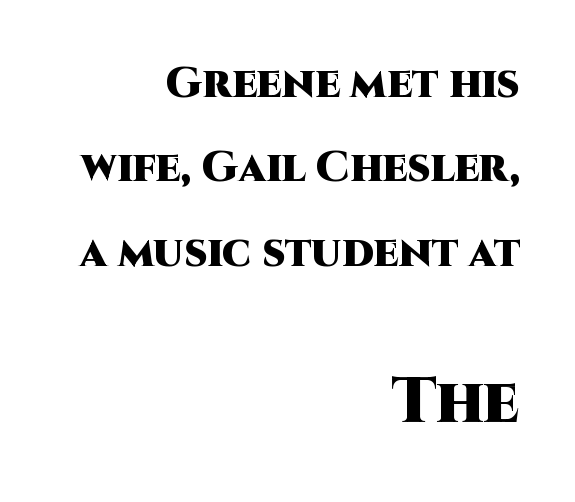
The image shows 64 px heavy sans-serif type, upright; set right-aligned, loose line spacing (1.96x), normal letter spacing, not underlined; the second (bottom) block is 1.49x larger; high stroke contrast and a large x-height.
